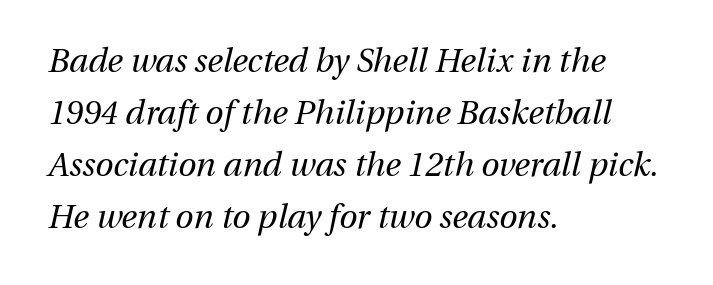
Q: Is the text bold? A: No.
Q: Is the text italic (slanted)? A: Yes, it leans right by about 13 degrees.
Q: Is the text underlined? A: No.
Q: How is the paragraph aligned? A: Left-aligned.
Q: Is the spacing between letters normal or unusually wide? A: Normal.
Q: Is the spacing between lines tight, normal or loose? A: Normal.
Q: Width (condensed, normal, or wide)? A: Normal.
Q: Stroke contrast? A: Medium.
Q: x-height? A: Medium.
Q: Monospaced? A: No.
